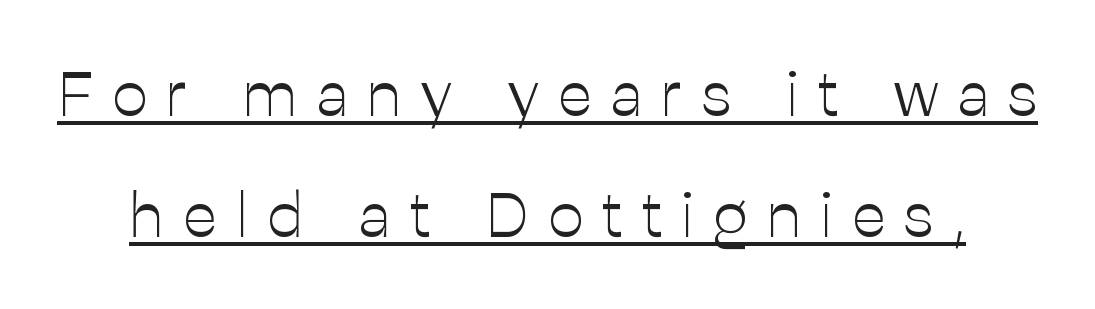
{"serif": "no", "italic": "no", "bold": "no", "weight": "light", "width": "normal", "stroke_contrast": "low", "x_height": "medium", "monospaced": "no", "underline": "yes", "line_spacing": "loose", "line_spacing_ratio": 1.92, "letter_spacing": "wide", "letter_spacing_em": 0.31, "glyph_px": 63}
